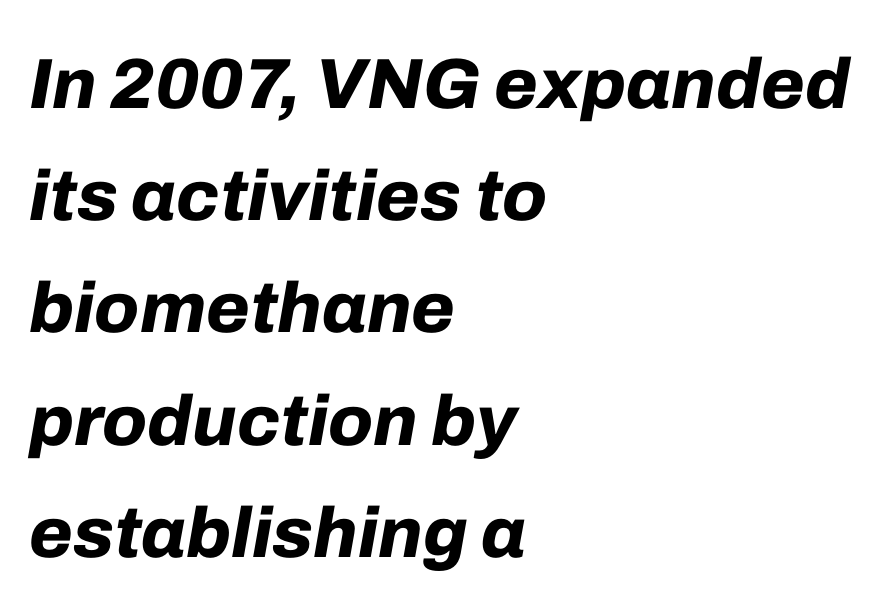
{"italic": "yes", "lean": "right", "slant_degrees": 10, "bold": "yes", "weight": "bold", "width": "normal", "stroke_contrast": "low", "x_height": "medium", "monospaced": "no", "underline": "no", "align": "left", "line_spacing": "normal", "line_spacing_ratio": 1.58, "letter_spacing": "normal", "letter_spacing_em": 0.0, "glyph_px": 71}
